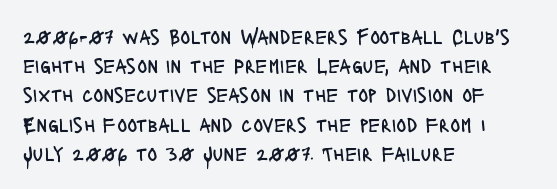
{"italic": "no", "bold": "no", "underline": "no", "align": "left", "line_spacing": "normal", "line_spacing_ratio": 1.39, "letter_spacing": "normal", "letter_spacing_em": 0.0, "glyph_px": 21}
